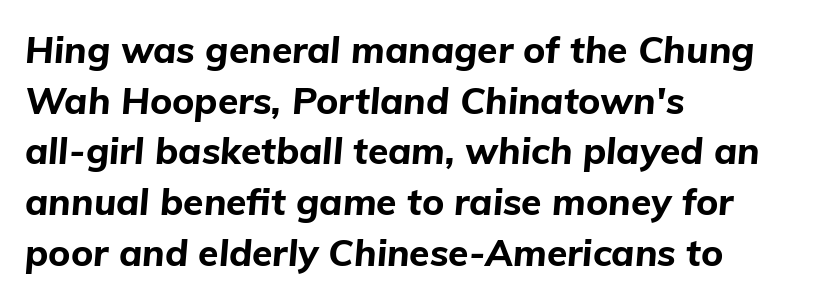
The image shows 37 px bold type, italic (leaning right); set left-aligned, normal line spacing (1.37x), normal letter spacing, not underlined; low stroke contrast and a medium x-height.
